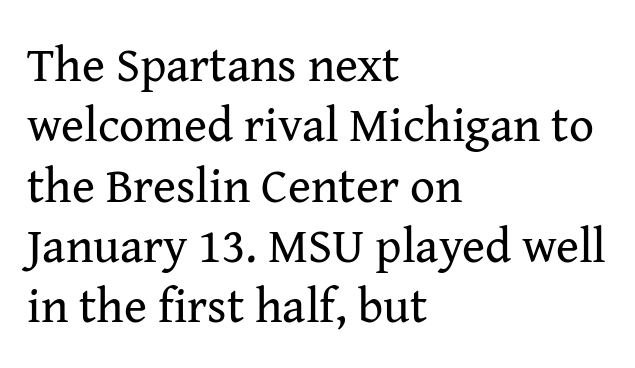
Designer's note — italics off, roman on. These lines stack with their left ends in a neat column. The text was rendered using a seriffed face with decorative stroke endings. This rendering features lettering with no underline. The rendering uses natural spacing where letterforms have individual widths. Compared with a typical body face, this is equally light or lighter still.
